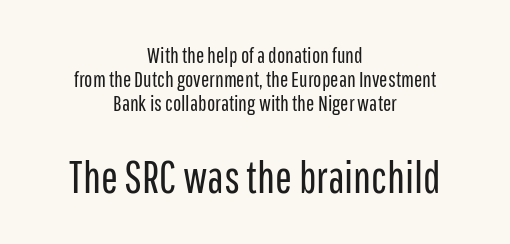
{"serif": "no", "italic": "no", "bold": "no", "weight": "regular", "width": "condensed", "stroke_contrast": "low", "x_height": "medium", "monospaced": "no", "underline": "no", "align": "center", "line_spacing": "tight", "line_spacing_ratio": 1.09, "letter_spacing": "normal", "letter_spacing_em": 0.0, "larger_block": "second", "size_ratio": 2.05, "glyph_px": 45}
